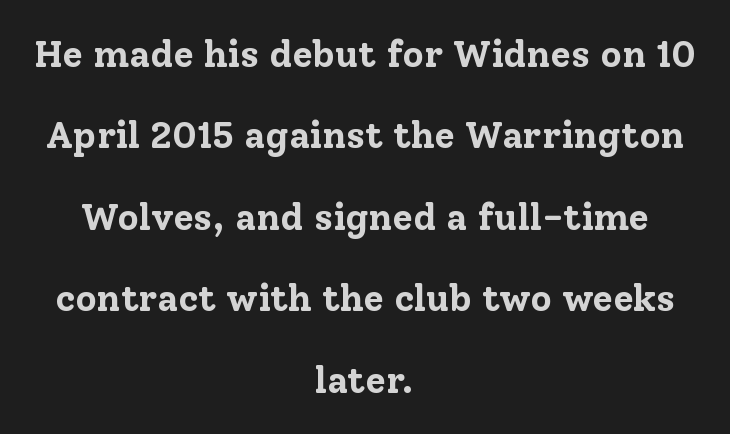
Character widths vary here, with narrow letters taking less room than wide ones. This sample uses plain, unmodified letter spacing. If you measured baseline to baseline, you'd find a long distance. Students, this is bold: see how much ink each stroke carries. Upright lettering throughout.
